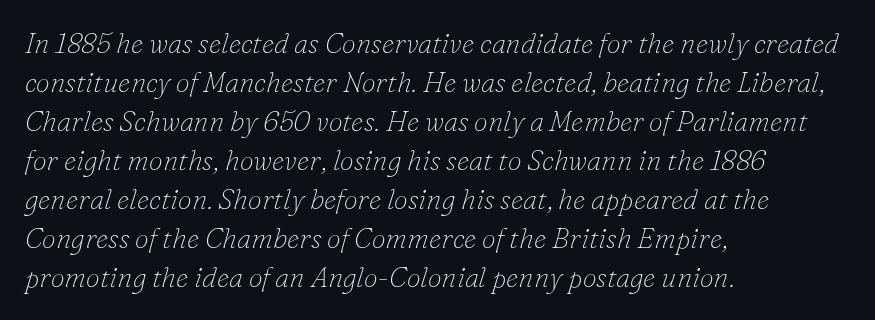
Q: Is the text bold? A: No.
Q: Is the text italic (slanted)? A: Yes, it leans right by about 16 degrees.
Q: Is the typeface a serif or a sans-serif typeface? A: Serif.
Q: Is the text underlined? A: No.
Q: How is the paragraph aligned? A: Left-aligned.
Q: Is the spacing between letters normal or unusually wide? A: Normal.
Q: Is the spacing between lines tight, normal or loose? A: Normal.
Q: Width (condensed, normal, or wide)? A: Normal.
Q: Stroke contrast? A: Low.
Q: x-height? A: Small.
Q: Monospaced? A: No.
